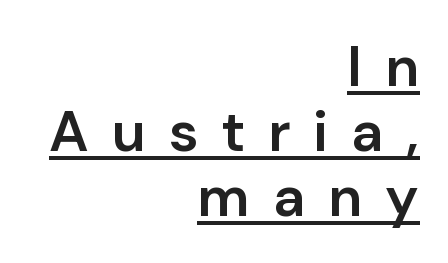
Is this a fixed-width face? No — the glyphs have proportional, varying widths. You can tell from the bare stems that sans-serif type was used. If you drew a line through each stem, it would be perfectly vertical. Between one letter and the next there's a generous, obvious gap. On the weight axis this lands at semibold, roughly 600. This rendering uses right alignment, leaving the left contour irregular.
